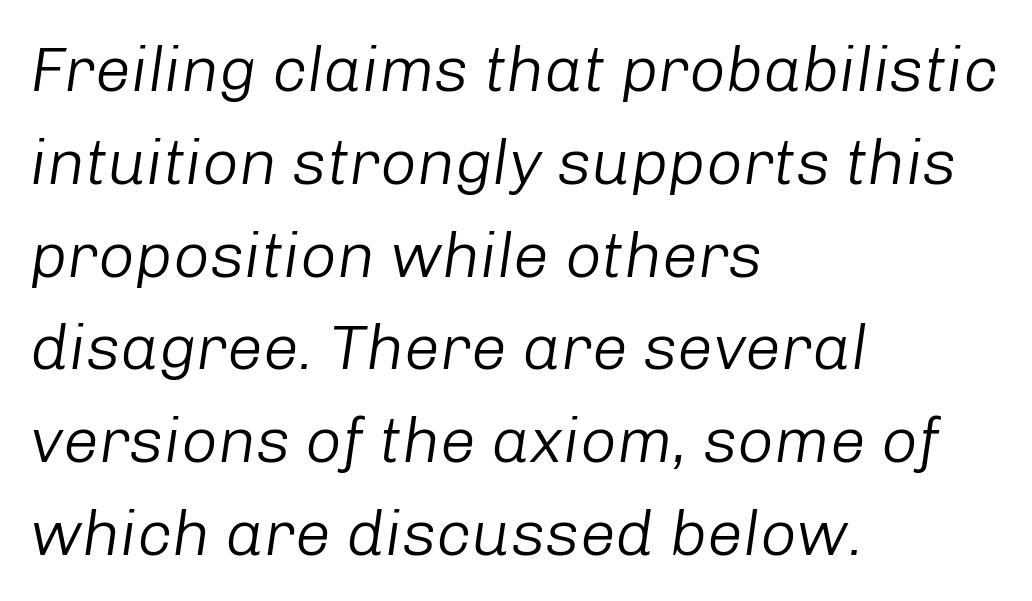
Q: Is the text bold? A: No.
Q: Is the text italic (slanted)? A: Yes, it leans right by about 8 degrees.
Q: Is the text underlined? A: No.
Q: How is the paragraph aligned? A: Left-aligned.
Q: Is the spacing between letters normal or unusually wide? A: Normal.
Q: Is the spacing between lines tight, normal or loose? A: Normal.
Q: Width (condensed, normal, or wide)? A: Normal.
Q: Stroke contrast? A: Low.
Q: x-height? A: Medium.
Q: Monospaced? A: No.
